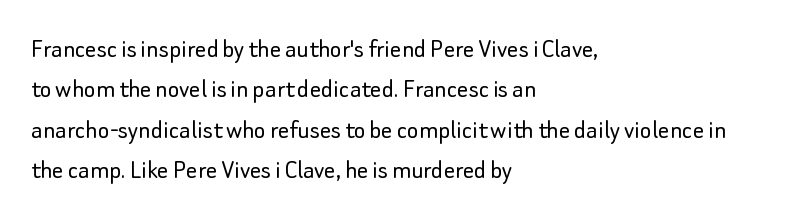
The image shows 28 px light sans-serif type, upright; set left-aligned, normal line spacing (1.44x), normal letter spacing, not underlined; low stroke contrast and a small x-height.
